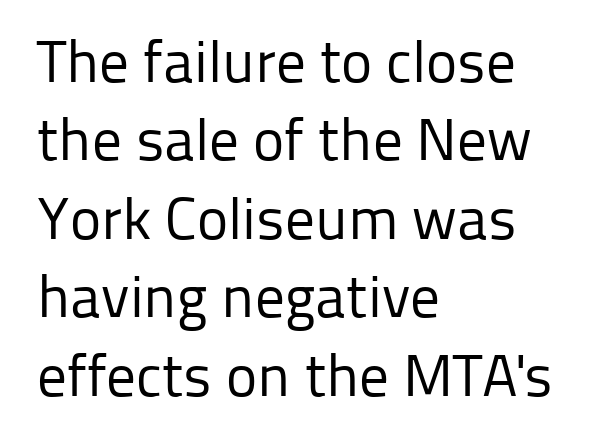
Q: Is the text bold? A: No.
Q: Is the text italic (slanted)? A: No, it is upright.
Q: Is the typeface a serif or a sans-serif typeface? A: Sans-serif.
Q: Is the text underlined? A: No.
Q: How is the paragraph aligned? A: Left-aligned.
Q: Is the spacing between letters normal or unusually wide? A: Normal.
Q: Is the spacing between lines tight, normal or loose? A: Normal.
Q: Width (condensed, normal, or wide)? A: Normal.
Q: Stroke contrast? A: Low.
Q: x-height? A: Medium.
Q: Monospaced? A: No.
